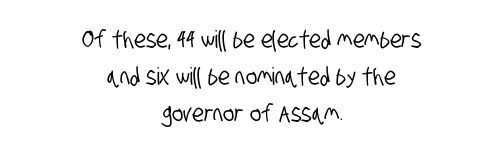
{"underline": "no", "align": "center", "line_spacing": "normal", "line_spacing_ratio": 1.54, "letter_spacing": "normal", "letter_spacing_em": 0.0, "glyph_px": 24}
